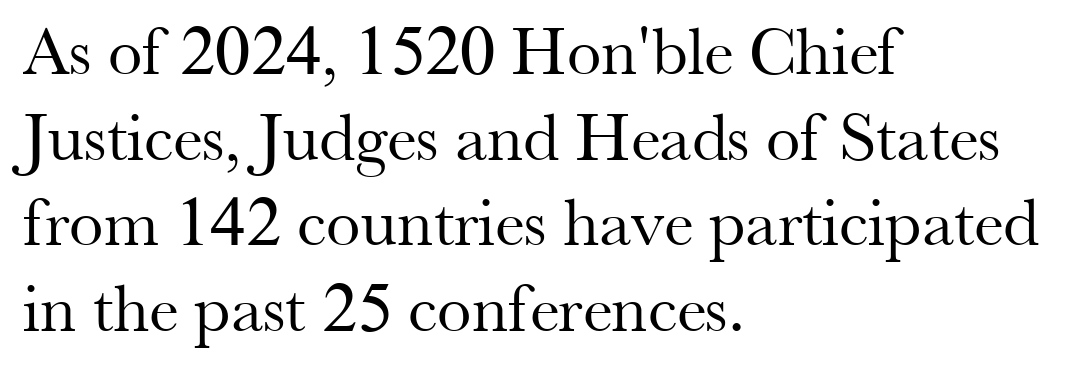
This sample is left-justified, so line endings fall wherever the words run out. Descenders are the only things crossing below the line. Classification — serif. When letters stand straight like this, we call the style roman or upright.
